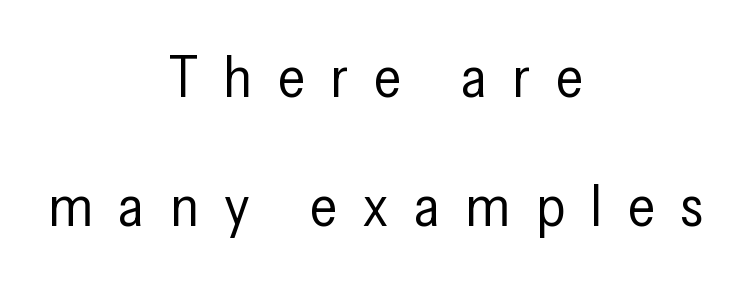
The font's upright variant was chosen for this text. This is sans-serif lettering, the kind often seen on screens and signage. Varying glyph widths throughout — classic text-font behaviour. Summary of weight: not heavy and not bold.
